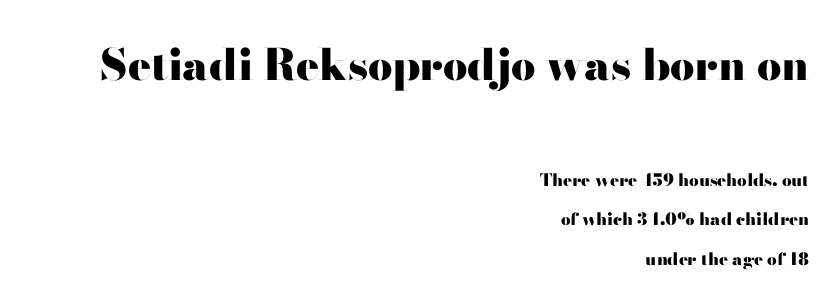
The lines are spread far apart with generous leading. A roman cut, with each character standing at attention. The letters advance in unequal steps, a hallmark of proportional type. The rendering shrinks the type as you move from the upper chunk to the lower. These words are printed bold, with thick strokes throughout. Teacher's note: observe the even right margin — that is flush-right alignment.
